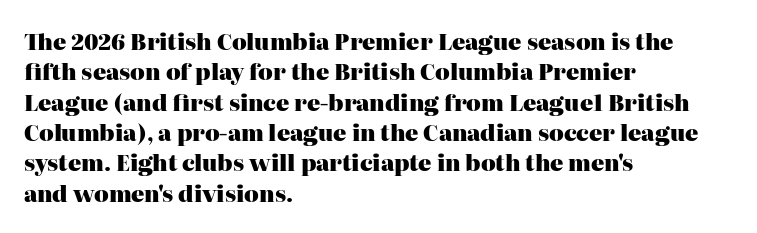
{"italic": "no", "bold": "yes", "underline": "no", "align": "left", "line_spacing": "normal", "line_spacing_ratio": 1.38, "letter_spacing": "normal", "letter_spacing_em": 0.0, "glyph_px": 22}
